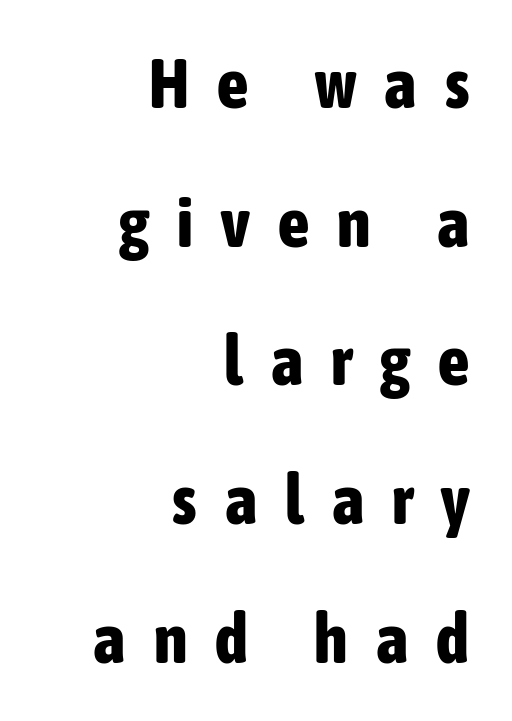
The typography opts for an upright posture over an oblique one. Compared with an ordinary text face, these strokes are far heavier — a full bold. No feet cap the strokes, marking this as sans-serif type. Does the copy run flush right? Yes — the right margin is perfectly even.
